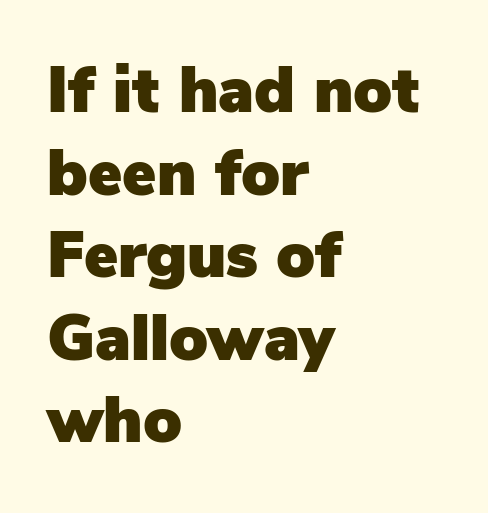
No feet cap the strokes, marking this as sans-serif type. In terms of letterspacing, this is plain default setting. Honestly, the row spacing looks completely unremarkable. Character widths vary here, with narrow letters taking less room than wide ones. Any mark beneath the type? The region is blank. All the whitespace from short lines collects on the right.
